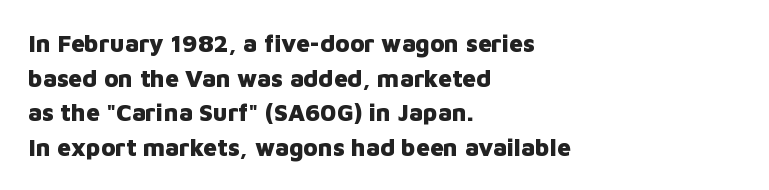
{"italic": "no", "bold": "yes", "underline": "no", "align": "left", "line_spacing": "normal", "line_spacing_ratio": 1.44, "letter_spacing": "normal", "letter_spacing_em": 0.0, "glyph_px": 24}
